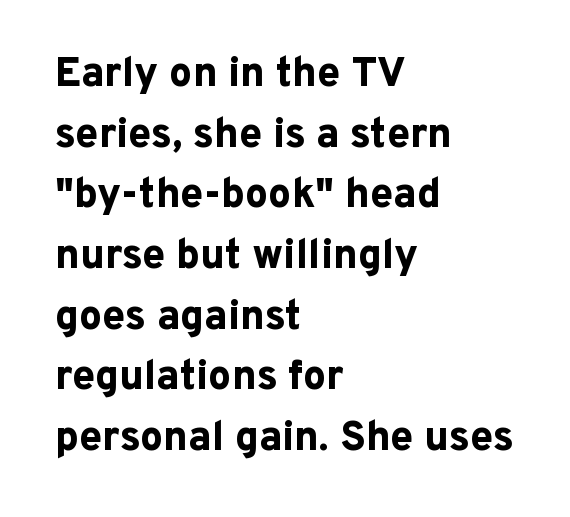
The type sits square on the baseline with zero lean. No word sits above an underline. Caption: multi-line text, flush left, ragged right. Summary of vertical rhythm: regular, with standard interline spacing. The letters advance in unequal steps, a hallmark of proportional type.
